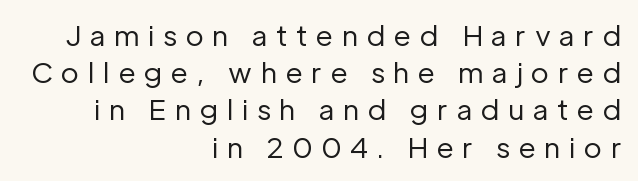
{"serif": "no", "italic": "no", "bold": "no", "weight": "regular", "width": "normal", "stroke_contrast": "low", "x_height": "medium", "monospaced": "no", "underline": "no", "align": "right", "line_spacing": "normal", "line_spacing_ratio": 1.33, "letter_spacing": "wide", "letter_spacing_em": 0.3, "glyph_px": 28}
